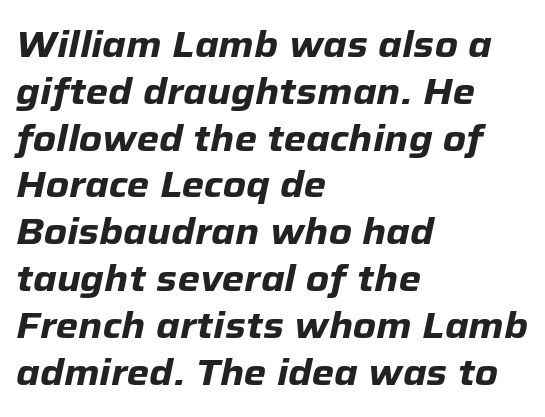
Plain, unruled lines of type. In CSS terms this would be text-align: left. The face used here is proportionally spaced, like ordinary book or web type. The rows are spaced the way most documents space them. Quick note: italic. Honestly, the letter spacing is just normal — you wouldn't notice it.
